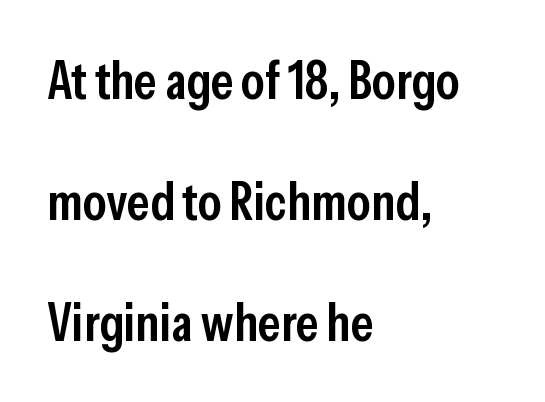
The image shows 53 px semibold, condensed sans-serif type, upright; set left-aligned, loose line spacing (2.28x), normal letter spacing, not underlined; low stroke contrast and a medium x-height.
